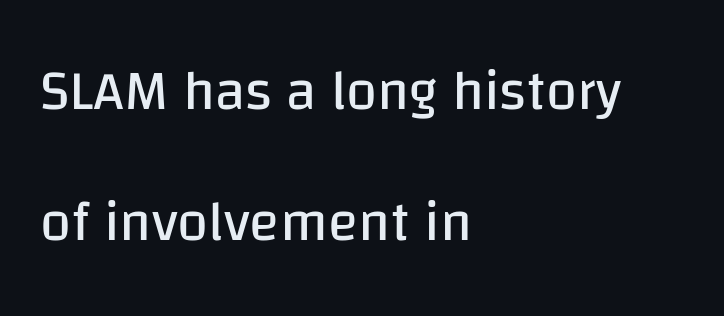
The image shows 56 px regular-weight sans-serif type, upright; set left-aligned, loose line spacing (2.34x), normal letter spacing, not underlined; low stroke contrast and a large x-height.
